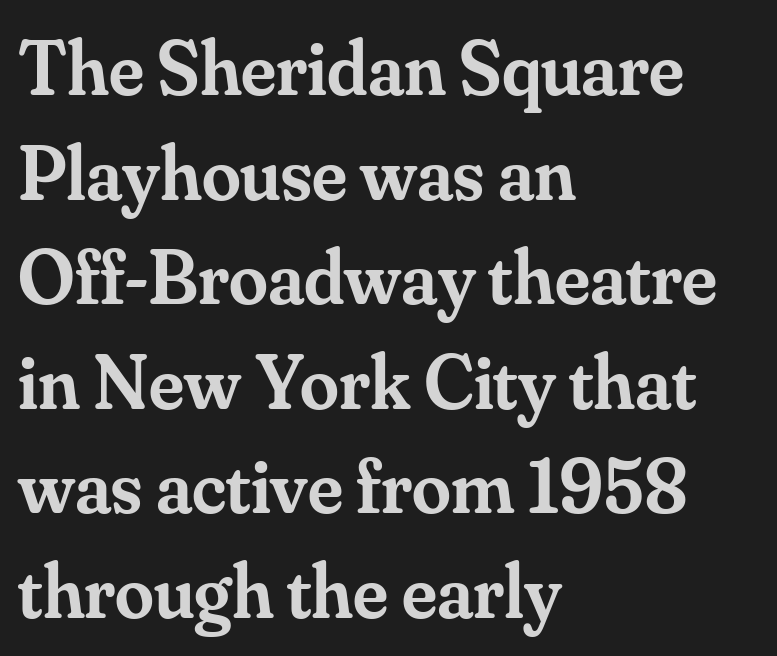
Q: Is the text bold? A: Semi-bold.
Q: Is the text italic (slanted)? A: No, it is upright.
Q: Is the typeface a serif or a sans-serif typeface? A: Serif.
Q: Is the text underlined? A: No.
Q: How is the paragraph aligned? A: Left-aligned.
Q: Is the spacing between letters normal or unusually wide? A: Normal.
Q: Is the spacing between lines tight, normal or loose? A: Normal.
Q: Width (condensed, normal, or wide)? A: Normal.
Q: Stroke contrast? A: Medium.
Q: x-height? A: Small.
Q: Monospaced? A: No.
